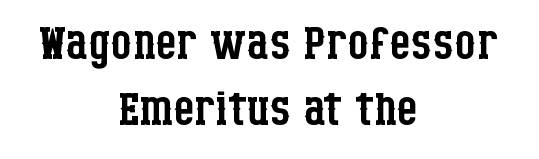
The image shows 67 px regular-weight, condensed serif type, upright; set centered, tight line spacing (0.99x), normal letter spacing, not underlined; low stroke contrast and a large x-height.
